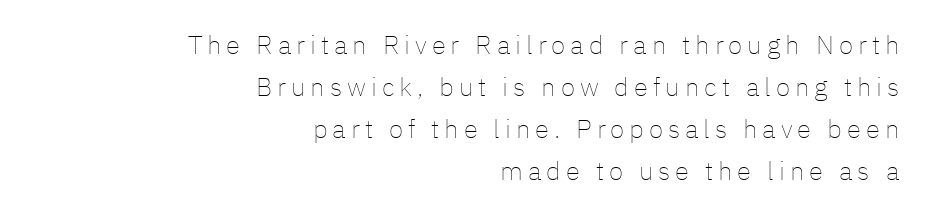
The setting favours the right margin, as signatures and pull-quotes sometimes do. In terms of leading, this rendering sits right in the middle. Characters remain perfectly vertical along every line. Lines of text with bare space underneath. The strokes are not fattened; the text isn't bold.
